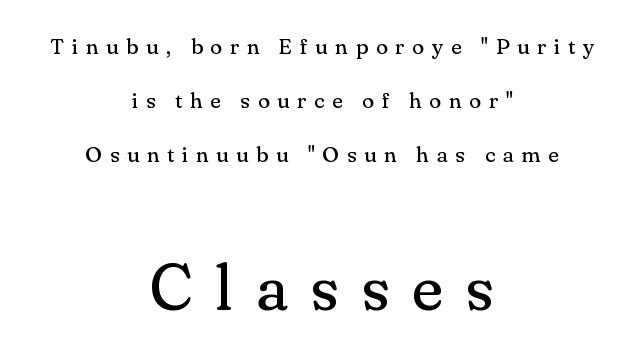
Q: Is the text bold? A: No.
Q: Is the text italic (slanted)? A: No, it is upright.
Q: Is the typeface a serif or a sans-serif typeface? A: Serif.
Q: Is the text underlined? A: No.
Q: How is the paragraph aligned? A: Centered.
Q: Is the spacing between letters normal or unusually wide? A: Unusually wide.
Q: Is the spacing between lines tight, normal or loose? A: Loose.
Q: Which block of text is set in a larger size, the first (top) or the second (bottom)? A: The second (bottom) one.
Q: Width (condensed, normal, or wide)? A: Normal.
Q: Stroke contrast? A: Medium.
Q: x-height? A: Small.
Q: Monospaced? A: No.
